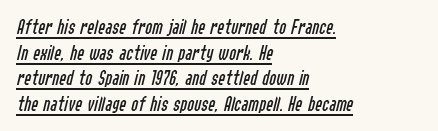
Q: Is the text bold? A: No.
Q: Is the text italic (slanted)? A: Yes, it leans right by about 14 degrees.
Q: Is the text underlined? A: Yes.
Q: How is the paragraph aligned? A: Left-aligned.
Q: Is the spacing between letters normal or unusually wide? A: Normal.
